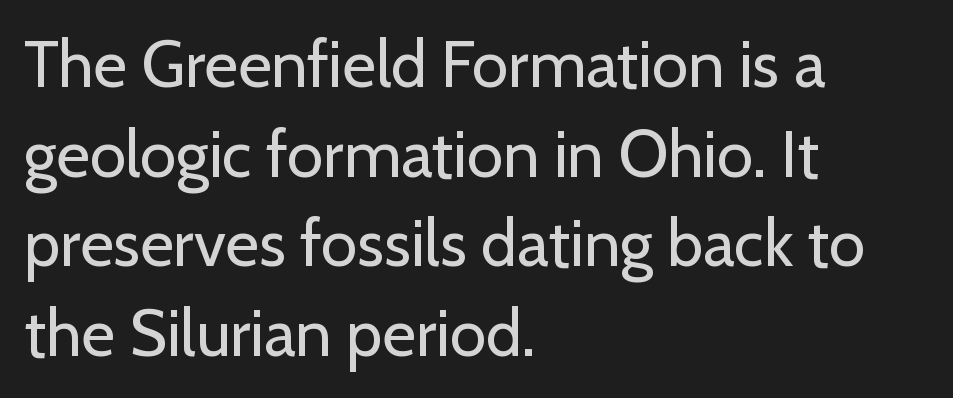
The passage shown stacks its lines at a standard gap. Character widths vary here, with narrow letters taking less room than wide ones. Compared with a typical body face, this is equally light or lighter still. These lines keep a tight, regular rhythm from letter to letter. The space beneath each line is pristine and unruled.
